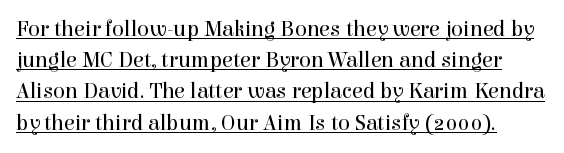
The image shows 22 px text type, upright; set normal line spacing (1.42x), normal letter spacing, underlined.
